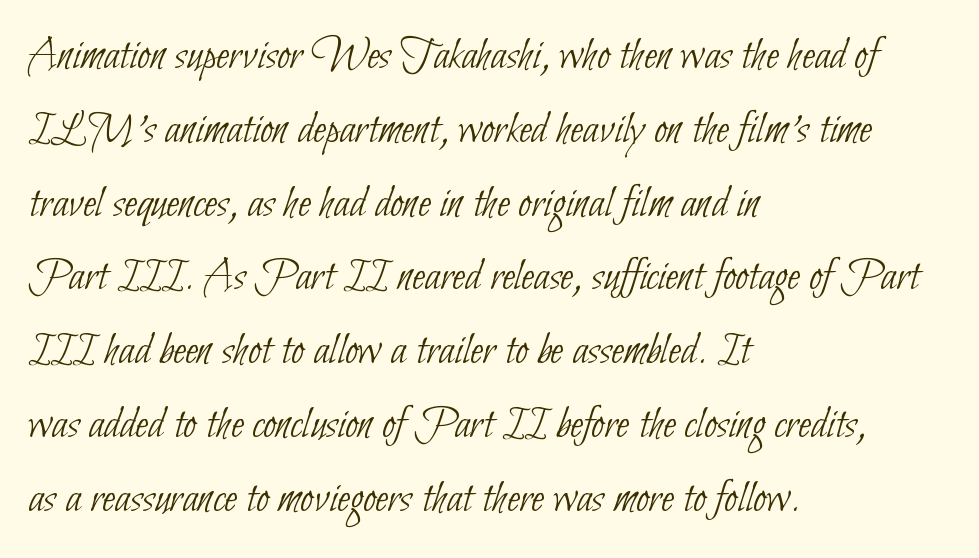
{"serif": "no", "bold": "no", "weight": "thin", "width": "condensed", "stroke_contrast": "low", "x_height": "small", "monospaced": "no", "underline": "no", "align": "left", "line_spacing": "normal", "line_spacing_ratio": 1.57, "letter_spacing": "normal", "letter_spacing_em": 0.0, "glyph_px": 47}
